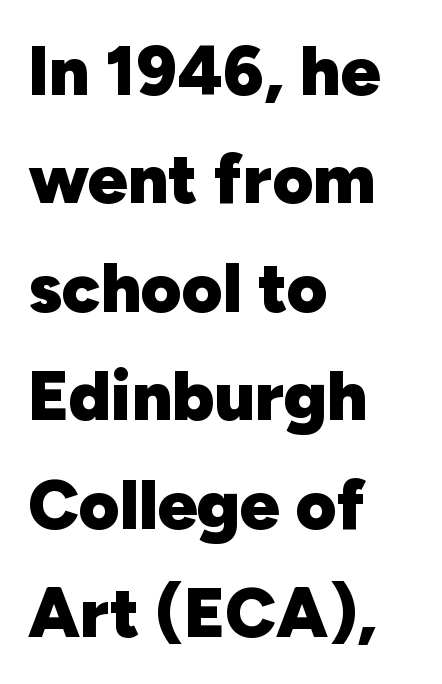
Q: Is the text bold? A: Yes.
Q: Is the text italic (slanted)? A: No, it is upright.
Q: Is the typeface a serif or a sans-serif typeface? A: Sans-serif.
Q: Is the text underlined? A: No.
Q: How is the paragraph aligned? A: Left-aligned.
Q: Is the spacing between letters normal or unusually wide? A: Normal.
Q: Is the spacing between lines tight, normal or loose? A: Normal.
Q: Width (condensed, normal, or wide)? A: Normal.
Q: Stroke contrast? A: Low.
Q: x-height? A: Medium.
Q: Monospaced? A: No.
